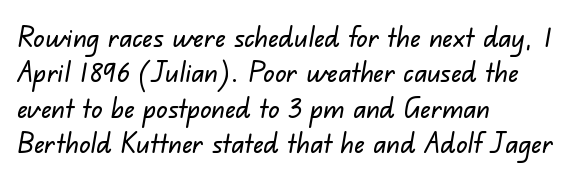
The horizontal fit of the characters is conventional and even. No word sits above an underline. A typesetter would call this leading conventional body-copy spacing. Here the designer chose a conventional face with non-uniform glyph widths. Does the type have serifs? No, each stem ends abruptly.
